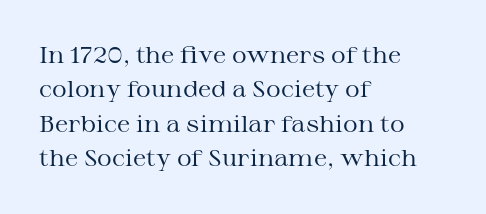
{"italic": "no", "bold": "no", "underline": "no", "align": "left", "line_spacing": "normal", "line_spacing_ratio": 1.5, "letter_spacing": "normal", "letter_spacing_em": 0.0, "glyph_px": 23}
